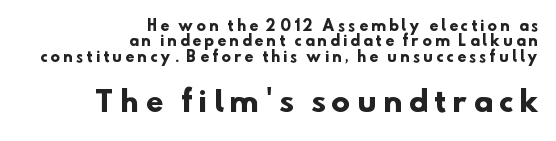
{"serif": "no", "bold": "yes", "weight": "heavy", "width": "normal", "stroke_contrast": "low", "x_height": "small", "monospaced": "no", "underline": "no", "align": "right", "line_spacing": "tight", "line_spacing_ratio": 1.09, "letter_spacing": "wide", "letter_spacing_em": 0.25, "larger_block": "second", "size_ratio": 2.0, "glyph_px": 28}
